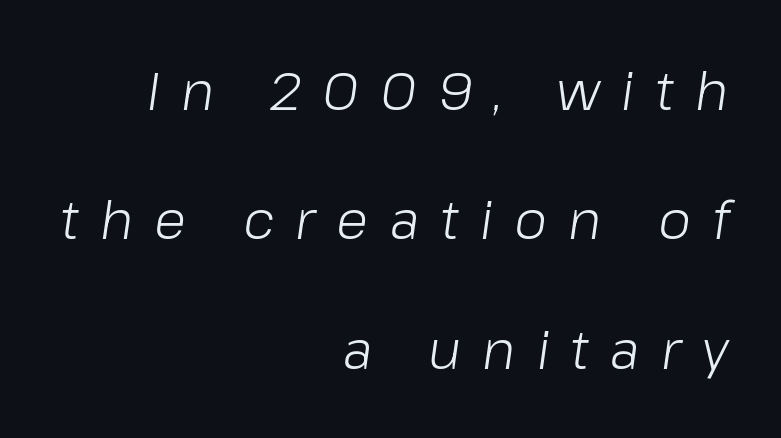
{"italic": "yes", "lean": "right", "slant_degrees": 8, "bold": "no", "weight": "light", "width": "normal", "stroke_contrast": "low", "x_height": "medium", "monospaced": "no", "underline": "no", "align": "right", "line_spacing": "loose", "line_spacing_ratio": 2.44, "letter_spacing": "wide", "letter_spacing_em": 0.4, "glyph_px": 53}
